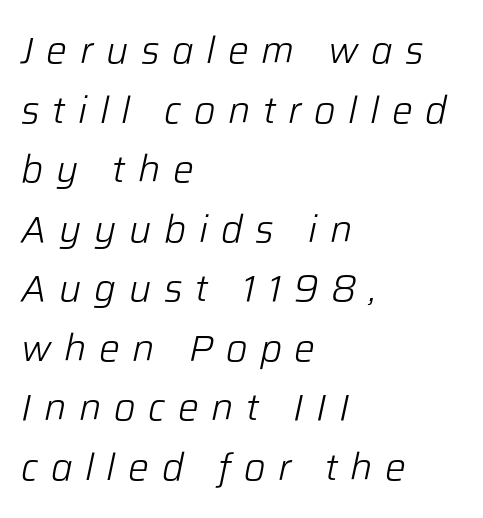
{"italic": "yes", "lean": "right", "slant_degrees": 12, "bold": "no", "weight": "light", "width": "normal", "stroke_contrast": "low", "x_height": "medium", "monospaced": "no", "underline": "no", "align": "left", "line_spacing": "normal", "line_spacing_ratio": 1.61, "letter_spacing": "wide", "letter_spacing_em": 0.34, "glyph_px": 37}
